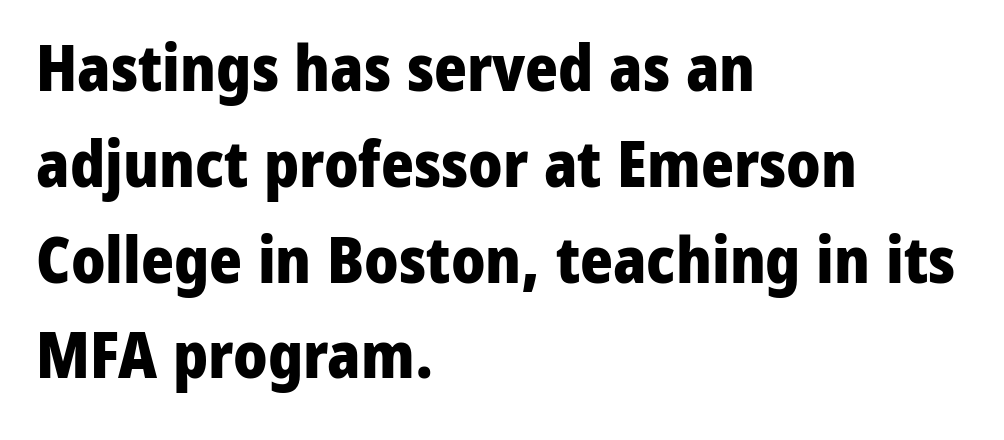
{"serif": "no", "italic": "no", "bold": "yes", "weight": "heavy", "width": "normal", "stroke_contrast": "low", "x_height": "medium", "monospaced": "no", "underline": "no", "align": "left", "line_spacing": "normal", "line_spacing_ratio": 1.52, "letter_spacing": "normal", "letter_spacing_em": 0.0, "glyph_px": 63}
